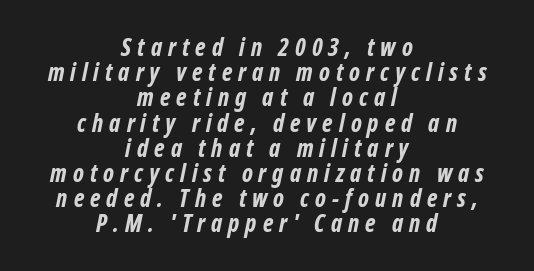
Q: Is the text bold? A: Yes.
Q: Is the text underlined? A: No.
Q: How is the paragraph aligned? A: Centered.
Q: Is the spacing between letters normal or unusually wide? A: Unusually wide.
Q: Is the spacing between lines tight, normal or loose? A: Tight.
